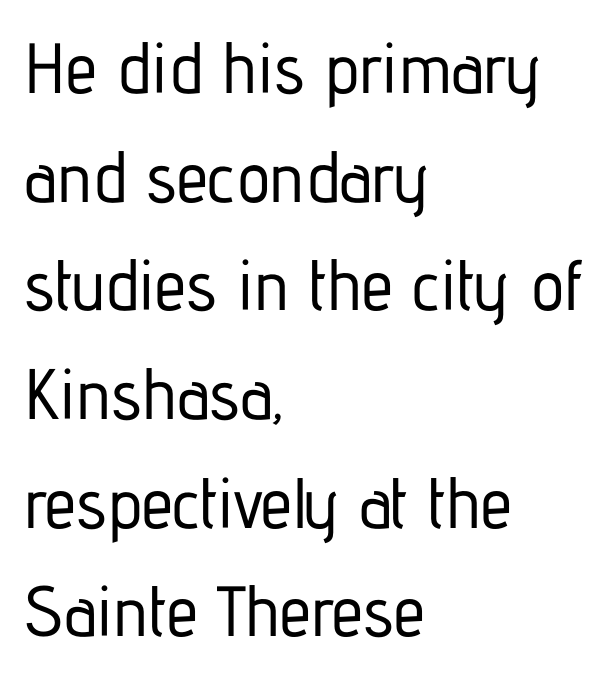
The image shows 71 px condensed sans-serif type, upright; set left-aligned, normal line spacing (1.53x), normal letter spacing, not underlined; low stroke contrast and a medium x-height.
